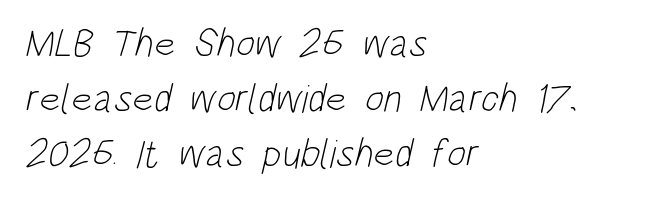
Q: Is the text bold? A: No.
Q: Is the typeface a serif or a sans-serif typeface? A: Sans-serif.
Q: Is the text underlined? A: No.
Q: How is the paragraph aligned? A: Left-aligned.
Q: Is the spacing between letters normal or unusually wide? A: Normal.
Q: Is the spacing between lines tight, normal or loose? A: Normal.
Q: Width (condensed, normal, or wide)? A: Condensed.
Q: Stroke contrast? A: Low.
Q: x-height? A: Large.
Q: Monospaced? A: No.
